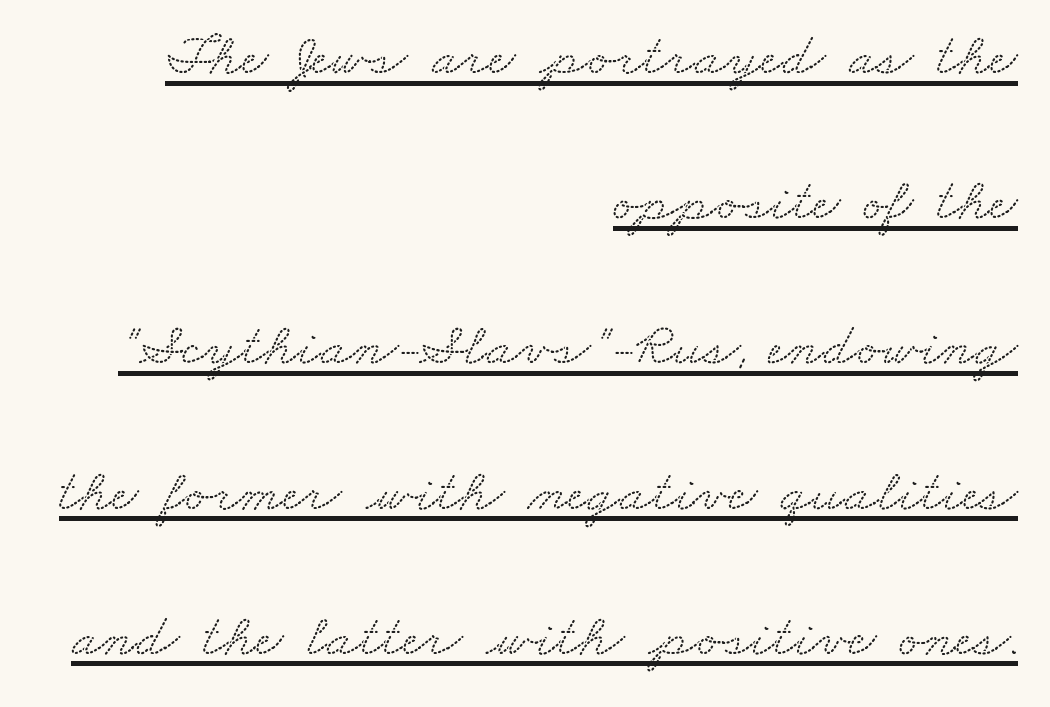
The image shows 60 px wide serif type; set right-aligned, loose line spacing (2.42x), normal letter spacing, underlined; low stroke contrast and a small x-height.
